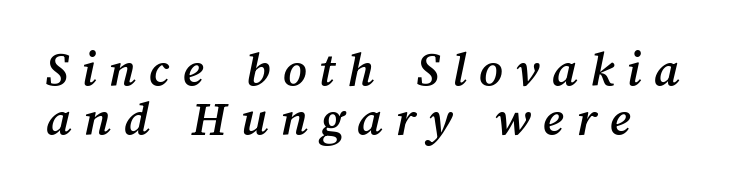
The image shows 51 px text type; set left-aligned, tight line spacing (0.96x), unusually wide letter spacing (+0.25 em), not underlined; medium stroke contrast and a medium x-height.
